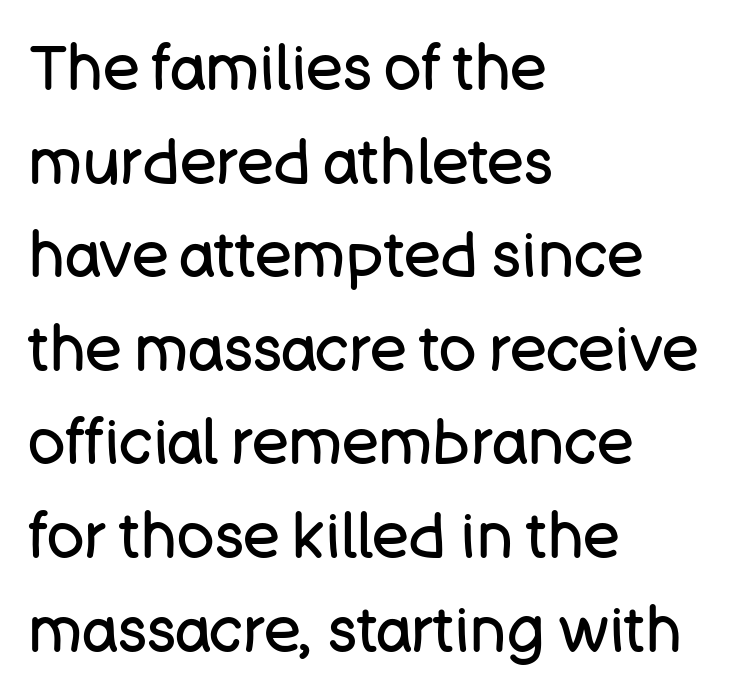
Just letters on the line, the space beneath them empty. Spacing verdict: proportional, widths tailored to each character. These glyphs show unthickened strokes, regular width or finer. Tracking value appears to be zero — textbook default spacing.
